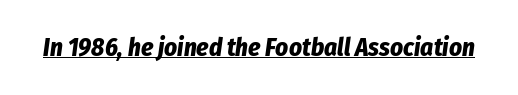
Tracking value appears to be zero — textbook default spacing. If you drew a line through each stem, it would be angled. Emphasis by weight is at full strength: bold. The sample's only ornament is a line tracing under the words.
